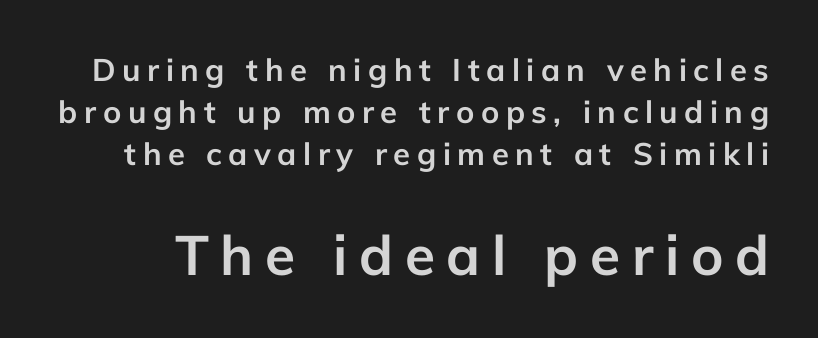
Varying glyph widths throughout — classic text-font behaviour. You could only call the tracking loose — the letters float apart. Does the bottom block carry the larger type? Yes, it does. The type sits square on the baseline with zero lean. The space directly below the letters is spotless.
